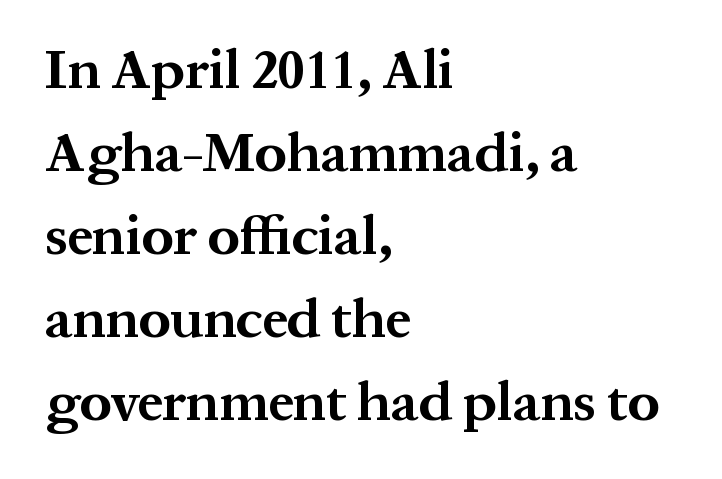
The image shows 56 px bold serif type, upright; set left-aligned, normal line spacing (1.48x), normal letter spacing, not underlined; medium stroke contrast and a medium x-height.
